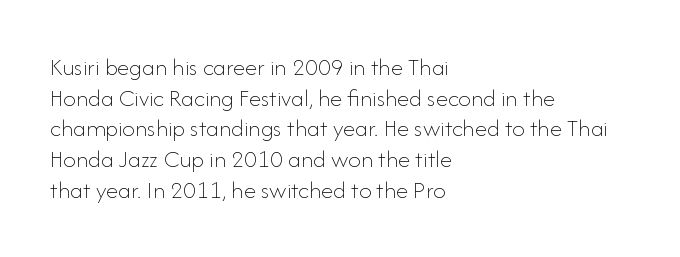
Q: Is the text bold? A: No.
Q: Is the text italic (slanted)? A: No, it is upright.
Q: Is the text underlined? A: No.
Q: How is the paragraph aligned? A: Left-aligned.
Q: Is the spacing between letters normal or unusually wide? A: Normal.
